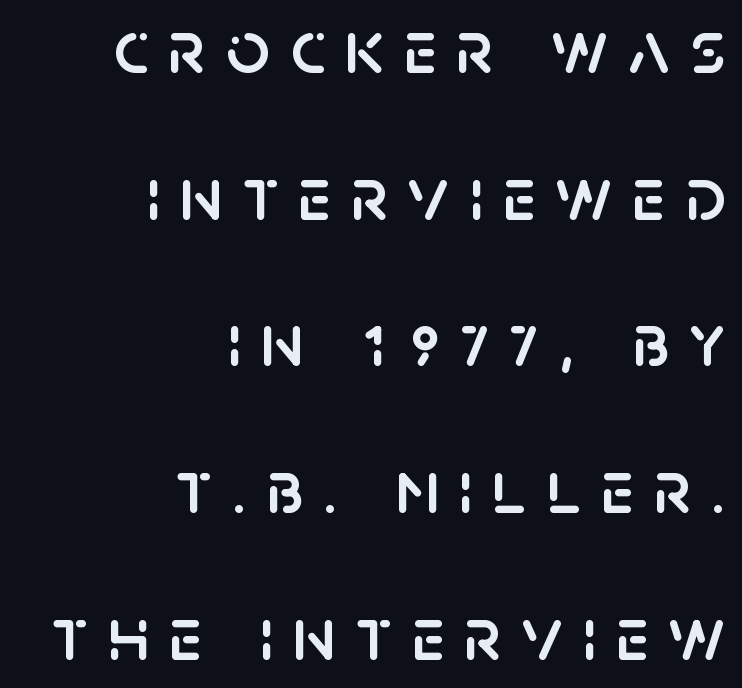
{"serif": "no", "italic": "no", "width": "normal", "stroke_contrast": "low", "x_height": "large", "monospaced": "no", "underline": "no", "align": "right", "line_spacing": "loose", "line_spacing_ratio": 1.93, "letter_spacing": "wide", "letter_spacing_em": 0.26, "glyph_px": 76}
